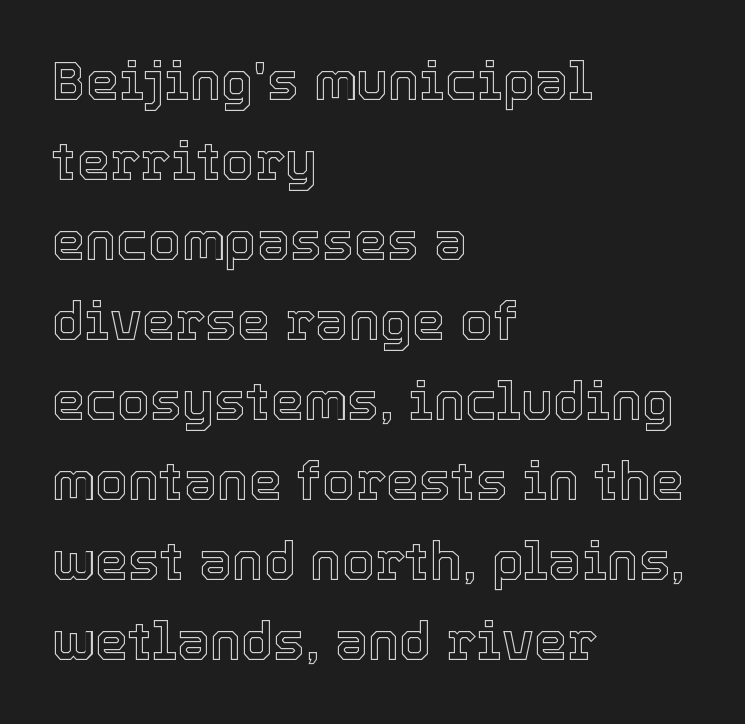
Caption: multi-line text, flush left, ragged right. Does extra space separate the letters? No, they use regular spacing. Has an underline been added? It has not. When letters stand straight like this, we call the style roman or upright.
